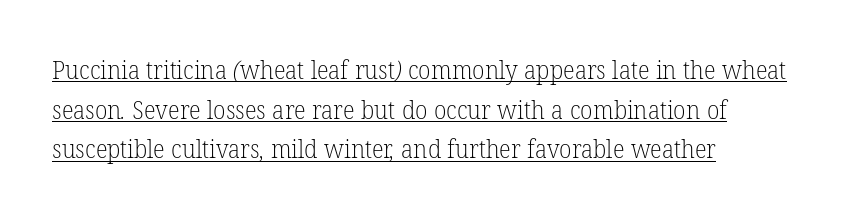
Compared with typical paragraphs, the rows here are spaced about the same. The gaps between neighbouring characters are ordinary and unremarkable. Descenders here cross a horizontal rule under the line. Every row of glyphs begins at an identical x-position on the left. Ink coverage per letter is moderate at most.
